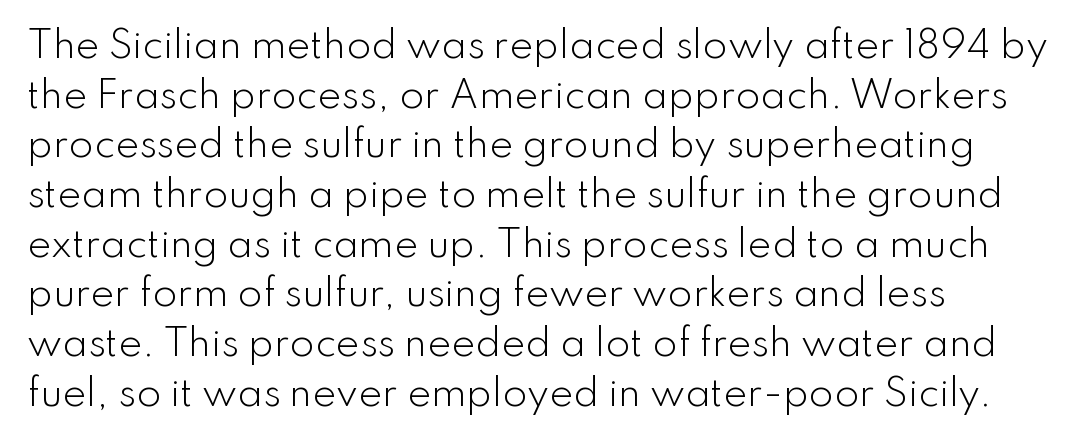
The image shows 36 px light sans-serif type, upright; set left-aligned, normal line spacing (1.38x), normal letter spacing, not underlined; low stroke contrast and a small x-height.
